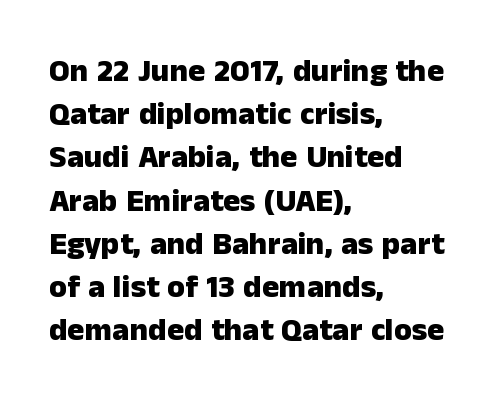
{"serif": "no", "italic": "no", "bold": "yes", "weight": "heavy", "width": "normal", "stroke_contrast": "low", "x_height": "medium", "monospaced": "no", "underline": "no", "align": "left", "line_spacing": "normal", "line_spacing_ratio": 1.35, "letter_spacing": "normal", "letter_spacing_em": 0.0, "glyph_px": 32}
